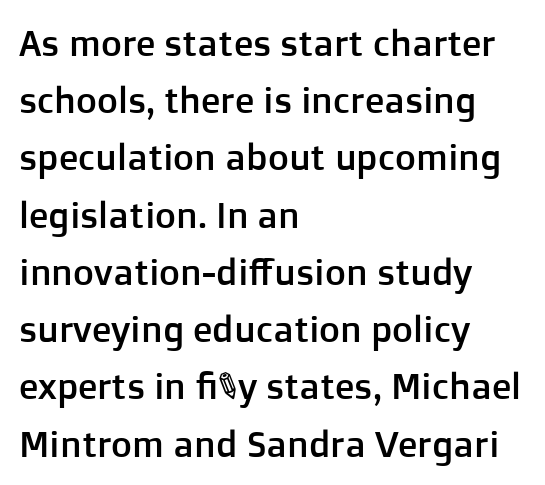
Proportional: the letters do not fall into vertical columns. Is there any slant? The stems are plumb. In terms of letterform style, serifs are entirely absent. Letters rest on an invisible, unmarked baseline. Observe the ordinary spacing: letters are neighbours, not strangers. Caption: multi-line text, flush left, ragged right.
